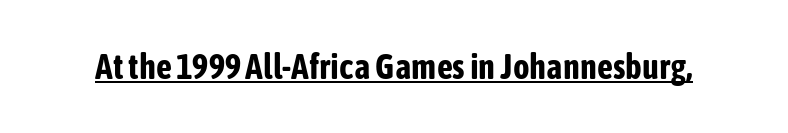
The image shows 35 px bold, condensed sans-serif type, upright; set normal letter spacing, underlined; low stroke contrast and a medium x-height.
